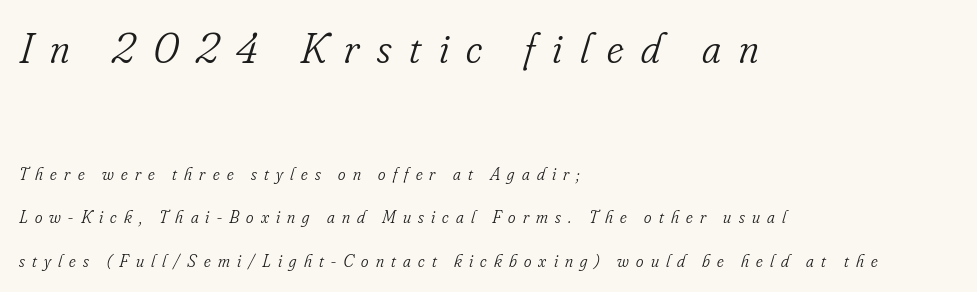
{"serif": "yes", "italic": "yes", "lean": "right", "slant_degrees": 16, "bold": "no", "weight": "light", "width": "condensed", "stroke_contrast": "low", "x_height": "small", "monospaced": "no", "underline": "no", "align": "left", "line_spacing": "loose", "line_spacing_ratio": 2.44, "letter_spacing": "wide", "letter_spacing_em": 0.4, "larger_block": "first", "size_ratio": 2.44, "glyph_px": 44}
